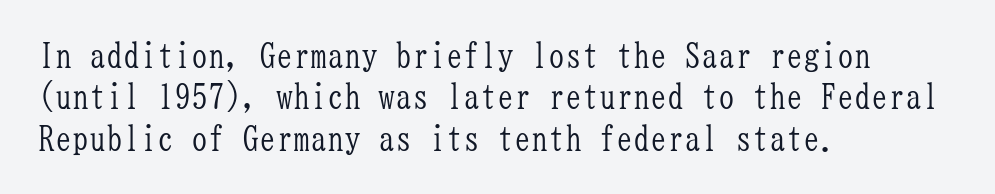
Q: Is the text bold? A: No.
Q: Is the text italic (slanted)? A: No, it is upright.
Q: Is the typeface a serif or a sans-serif typeface? A: Serif.
Q: Is the text underlined? A: No.
Q: How is the paragraph aligned? A: Left-aligned.
Q: Is the spacing between letters normal or unusually wide? A: Normal.
Q: Width (condensed, normal, or wide)? A: Condensed.
Q: Stroke contrast? A: Low.
Q: x-height? A: Medium.
Q: Monospaced? A: Yes.
